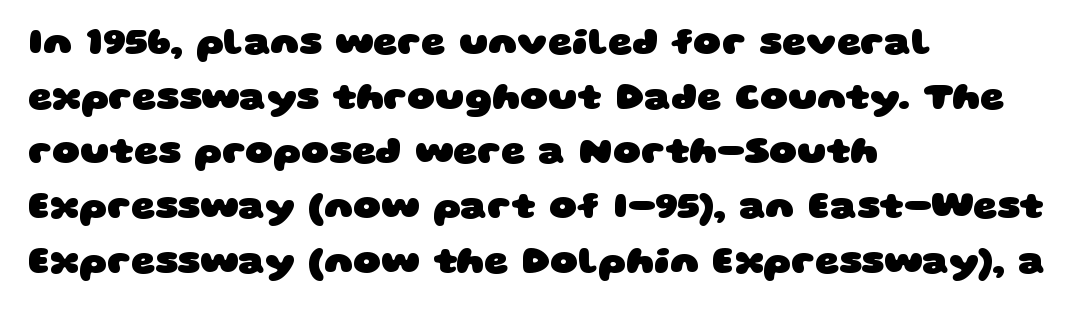
A typesetter would call this leading conventional body-copy spacing. The glyphs are unaccompanied by any horizontal stroke below them. Does the type have serifs? No, each stem ends abruptly. Short and long lines alike share a common starting point at left. Nobody touched the tracking dial on this one.
